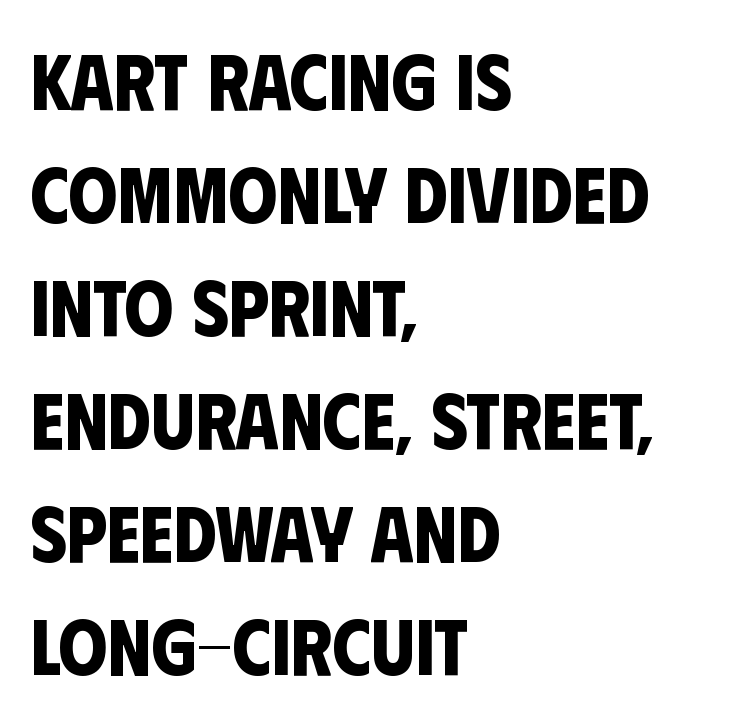
The image shows 78 px bold, condensed sans-serif type; set left-aligned, normal line spacing (1.45x), normal letter spacing, not underlined; low stroke contrast and a large x-height.
